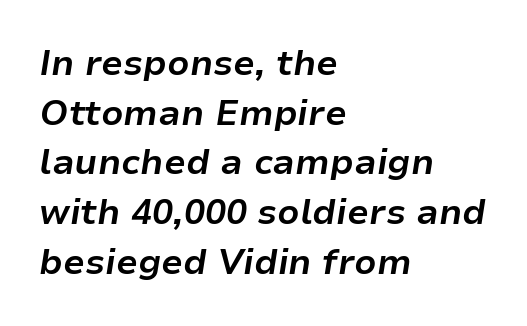
The image shows 35 px bold type, italic (leaning right); set left-aligned, normal line spacing (1.42x), normal letter spacing, not underlined; low stroke contrast and a medium x-height.
